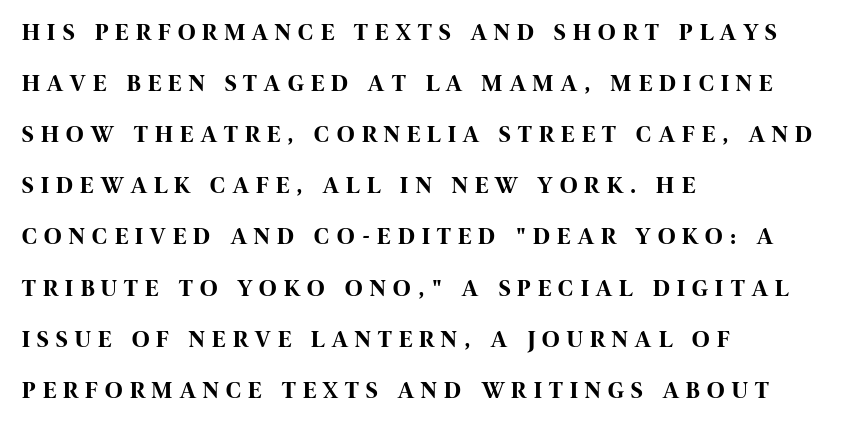
{"italic": "no", "bold": "yes", "underline": "no", "align": "left", "line_spacing": "loose", "line_spacing_ratio": 2.13, "letter_spacing": "wide", "letter_spacing_em": 0.31, "glyph_px": 24}
